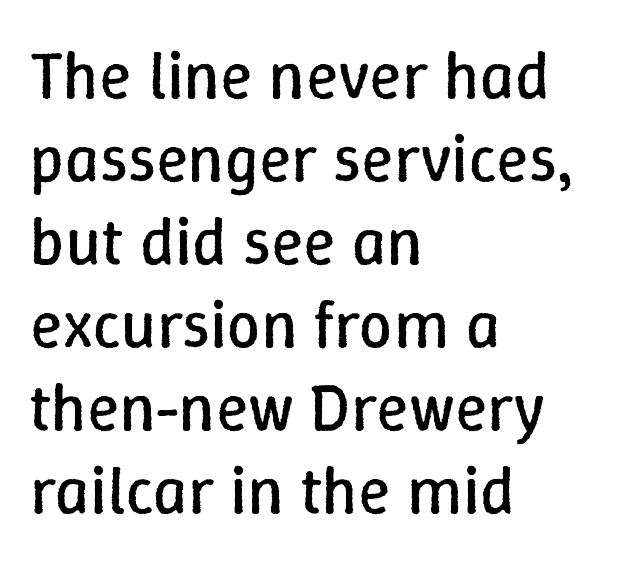
Q: Is the text bold? A: No.
Q: Is the text italic (slanted)? A: No, it is upright.
Q: Is the text underlined? A: No.
Q: How is the paragraph aligned? A: Left-aligned.
Q: Is the spacing between letters normal or unusually wide? A: Normal.
Q: Width (condensed, normal, or wide)? A: Normal.
Q: Stroke contrast? A: Low.
Q: x-height? A: Medium.
Q: Monospaced? A: No.
